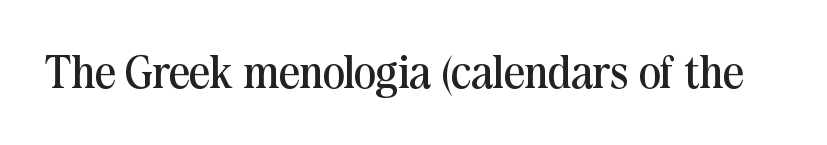
Q: Is the text bold? A: No.
Q: Is the text italic (slanted)? A: No, it is upright.
Q: Is the typeface a serif or a sans-serif typeface? A: Serif.
Q: Is the text underlined? A: No.
Q: Is the spacing between letters normal or unusually wide? A: Normal.
Q: Width (condensed, normal, or wide)? A: Normal.
Q: Stroke contrast? A: Medium.
Q: x-height? A: Medium.
Q: Monospaced? A: No.
